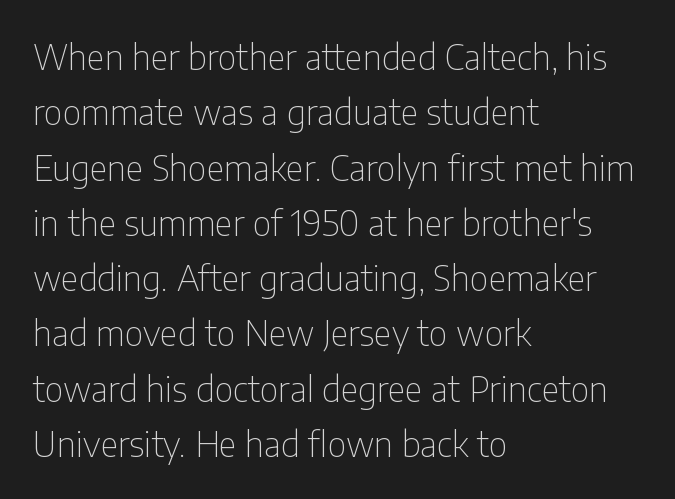
Q: Is the text bold? A: No.
Q: Is the text italic (slanted)? A: No, it is upright.
Q: Is the typeface a serif or a sans-serif typeface? A: Sans-serif.
Q: Is the text underlined? A: No.
Q: How is the paragraph aligned? A: Left-aligned.
Q: Is the spacing between letters normal or unusually wide? A: Normal.
Q: Is the spacing between lines tight, normal or loose? A: Normal.
Q: Width (condensed, normal, or wide)? A: Condensed.
Q: Stroke contrast? A: Low.
Q: x-height? A: Medium.
Q: Monospaced? A: No.
